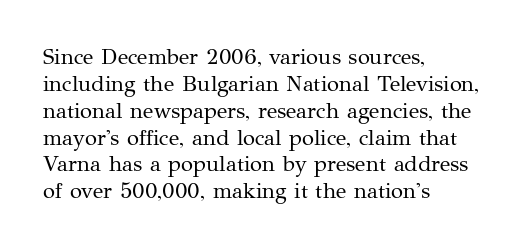
Q: Is the text bold? A: No.
Q: Is the text italic (slanted)? A: No, it is upright.
Q: Is the text underlined? A: No.
Q: How is the paragraph aligned? A: Left-aligned.
Q: Is the spacing between letters normal or unusually wide? A: Normal.
